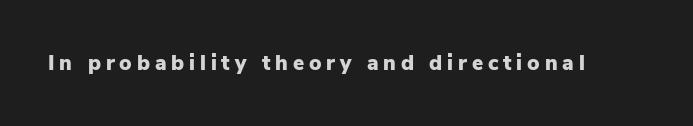
A roman cut, with each character standing at attention. Typesetter's note: full bold, strokes at maximum text heaviness. Underline: absent. Compared with typical body copy, the letter spacing here is much looser.
